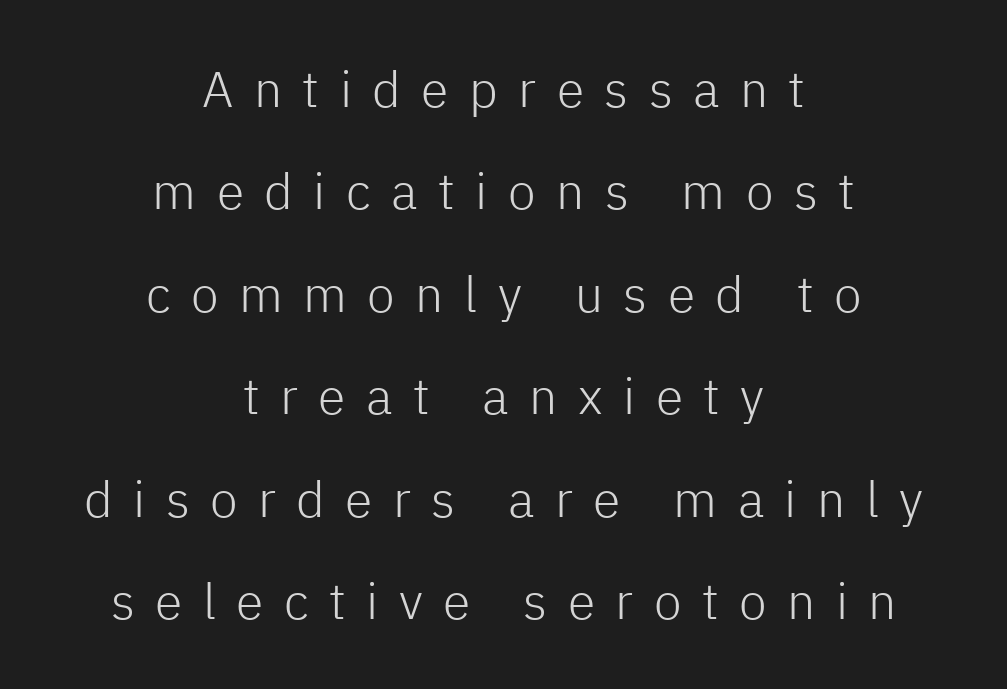
I'd call this a sans setting — the letters go barefoot. Compared with typical paragraphs, the rows here are farther apart. Think of a printed novel: that variable character pitch is what you see here. The passage shown is not bold in any degree.
